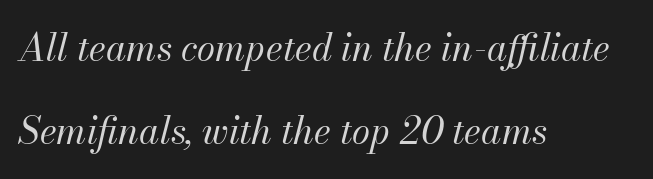
Q: Is the text bold? A: No.
Q: Is the text italic (slanted)? A: Yes, it leans right by about 13 degrees.
Q: Is the text underlined? A: No.
Q: How is the paragraph aligned? A: Left-aligned.
Q: Is the spacing between letters normal or unusually wide? A: Normal.
Q: Is the spacing between lines tight, normal or loose? A: Loose.
Q: Width (condensed, normal, or wide)? A: Normal.
Q: Stroke contrast? A: Medium.
Q: x-height? A: Small.
Q: Monospaced? A: No.
